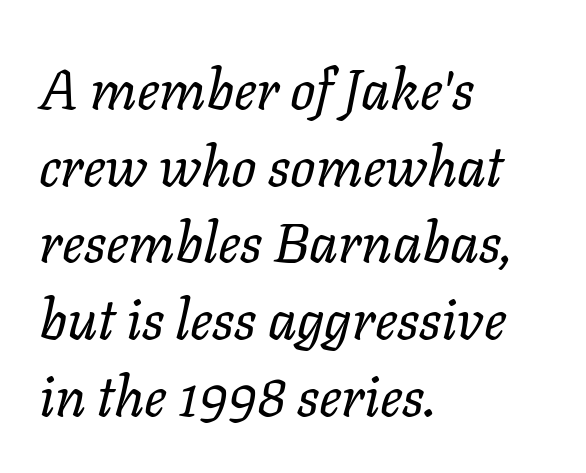
{"italic": "yes", "lean": "right", "slant_degrees": 11, "bold": "no", "weight": "regular", "width": "normal", "stroke_contrast": "low", "x_height": "medium", "monospaced": "no", "underline": "no", "align": "left", "line_spacing": "normal", "line_spacing_ratio": 1.37, "letter_spacing": "normal", "letter_spacing_em": 0.0, "glyph_px": 56}
